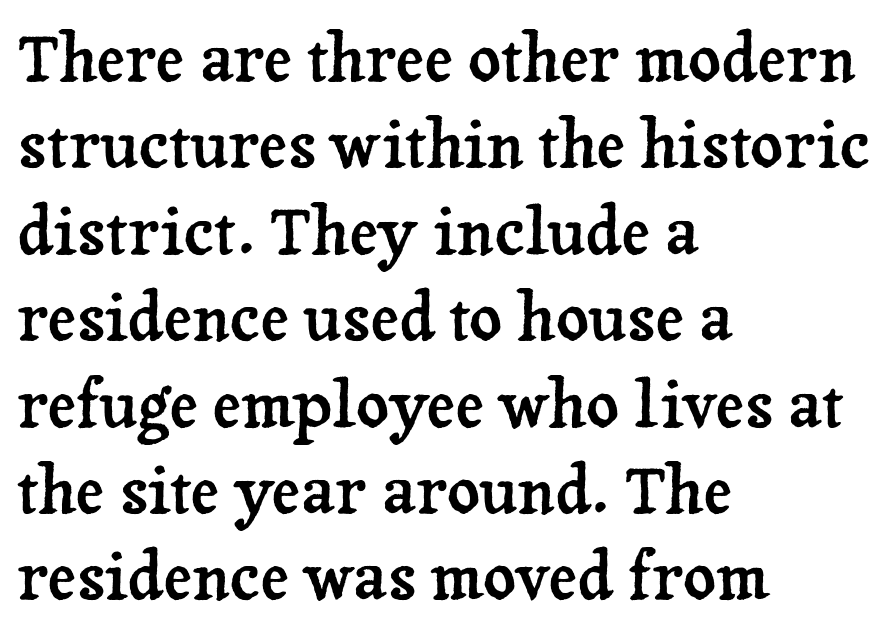
{"serif": "yes", "italic": "no", "width": "normal", "stroke_contrast": "low", "x_height": "medium", "monospaced": "no", "underline": "no", "align": "left", "line_spacing": "normal", "line_spacing_ratio": 1.35, "letter_spacing": "normal", "letter_spacing_em": 0.0, "glyph_px": 64}
